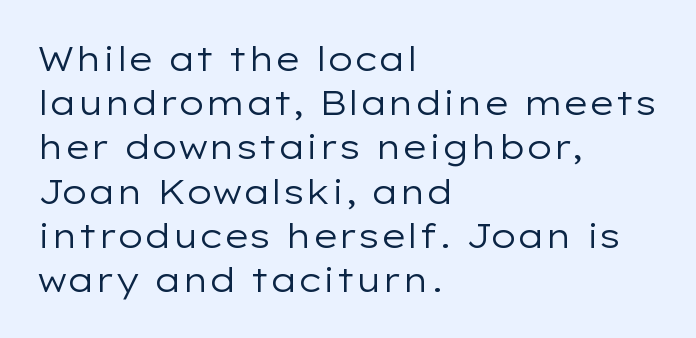
Q: Is the text bold? A: No.
Q: Is the text italic (slanted)? A: No, it is upright.
Q: Is the typeface a serif or a sans-serif typeface? A: Sans-serif.
Q: Is the text underlined? A: No.
Q: How is the paragraph aligned? A: Left-aligned.
Q: Is the spacing between letters normal or unusually wide? A: Normal.
Q: Is the spacing between lines tight, normal or loose? A: Normal.
Q: Width (condensed, normal, or wide)? A: Wide.
Q: Stroke contrast? A: Low.
Q: x-height? A: Medium.
Q: Monospaced? A: No.
